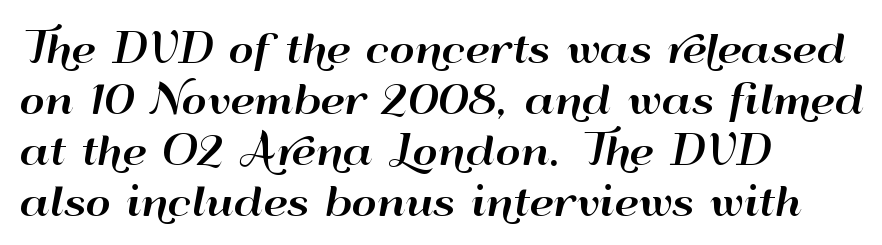
The image shows 39 px wide sans-serif type; set left-aligned, normal line spacing (1.31x), normal letter spacing, not underlined; high stroke contrast and a small x-height.
